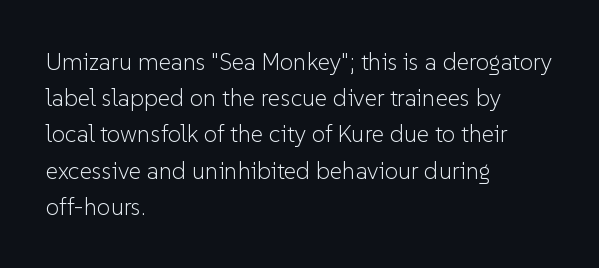
{"italic": "no", "bold": "no", "underline": "no", "align": "left", "line_spacing": "normal", "line_spacing_ratio": 1.51, "letter_spacing": "normal", "letter_spacing_em": 0.0, "glyph_px": 24}
